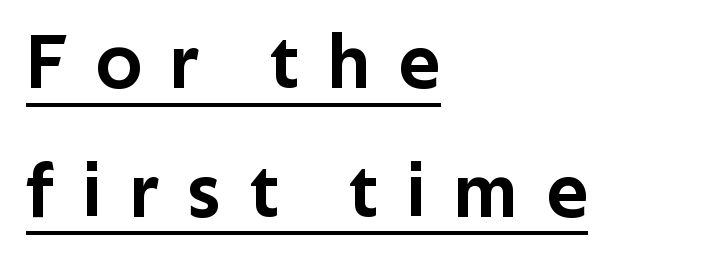
Q: Is the text italic (slanted)? A: No, it is upright.
Q: Is the typeface a serif or a sans-serif typeface? A: Sans-serif.
Q: Is the text underlined? A: Yes.
Q: How is the paragraph aligned? A: Left-aligned.
Q: Is the spacing between letters normal or unusually wide? A: Unusually wide.
Q: Is the spacing between lines tight, normal or loose? A: Normal.
Q: Width (condensed, normal, or wide)? A: Normal.
Q: Stroke contrast? A: Low.
Q: x-height? A: Medium.
Q: Monospaced? A: No.
